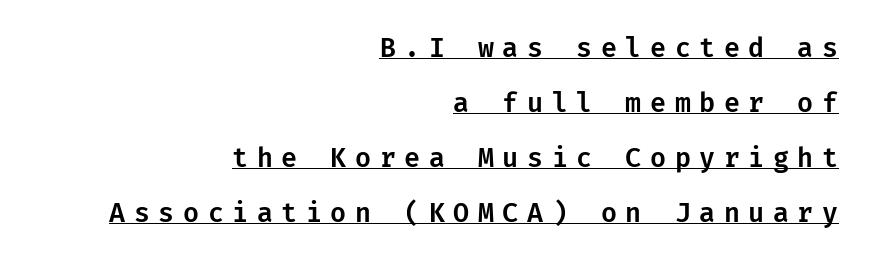
The image shows 26 px text type, upright; set right-aligned, loose line spacing (2.12x), unusually wide letter spacing (+0.33 em), underlined.
